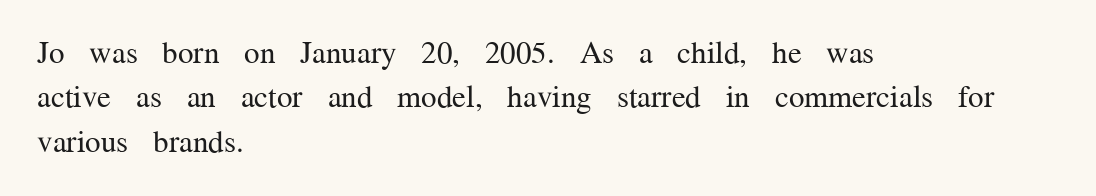
There is no visible air inserted between adjacent glyphs. Varying glyph widths throughout — classic text-font behaviour. These lines are set flush left with a ragged right edge. Stem width sits at or under what a default text font uses. Quick note: not italic, upright.
